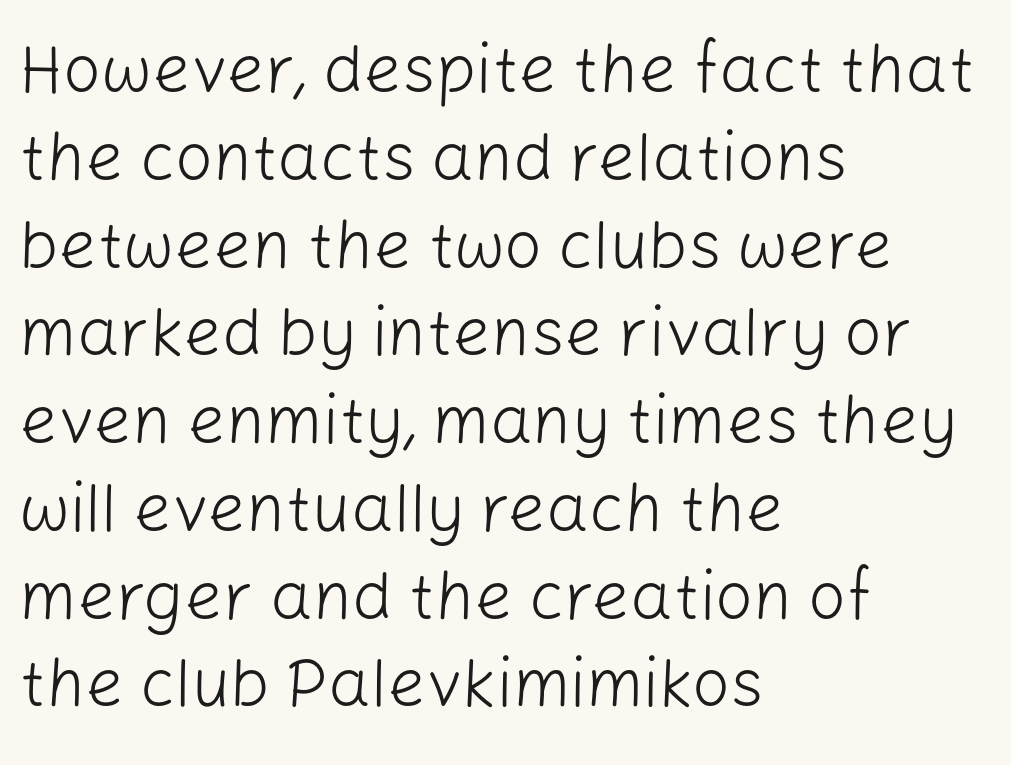
Plain, unruled lines of type. The rendering uses natural spacing where letterforms have individual widths. A typesetter would call this leading conventional body-copy spacing. One-word summary of the alignment: left. The cut favours lightness, reaching ordinary text weight at its darkest.
